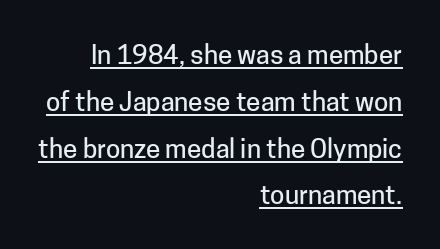
The image shows 26 px text type, upright; set right-aligned, line spacing 1.8x, normal letter spacing, underlined.
